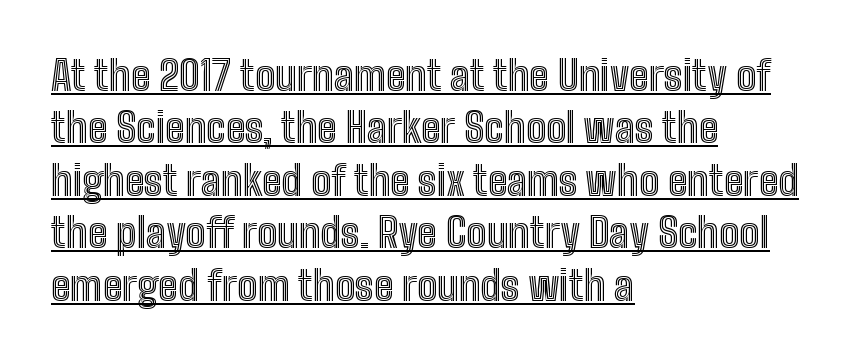
The image shows 40 px condensed type, upright; set left-aligned, normal line spacing (1.31x), normal letter spacing, underlined; a medium x-height.
